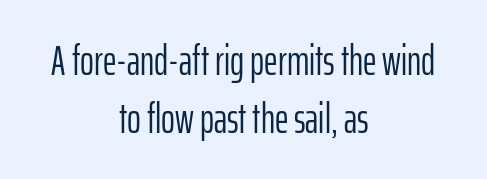
Q: Is the text bold? A: No.
Q: Is the text italic (slanted)? A: No, it is upright.
Q: Is the typeface a serif or a sans-serif typeface? A: Sans-serif.
Q: Is the text underlined? A: No.
Q: How is the paragraph aligned? A: Centered.
Q: Is the spacing between letters normal or unusually wide? A: Normal.
Q: Is the spacing between lines tight, normal or loose? A: Normal.
Q: Width (condensed, normal, or wide)? A: Condensed.
Q: Stroke contrast? A: Low.
Q: x-height? A: Medium.
Q: Monospaced? A: No.
